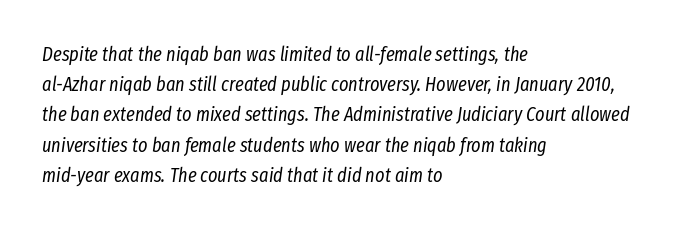
In terms of leading, this rendering sits right in the middle. The typography opts for an oblique posture over an upright one. You could call the tracking neutral — neither tight nor loose. Weight class: somewhere from thin through regular. Which margin do the lines hug? The left one — the right edge is uneven. The specimen omits any rule beneath the text block's lines.
